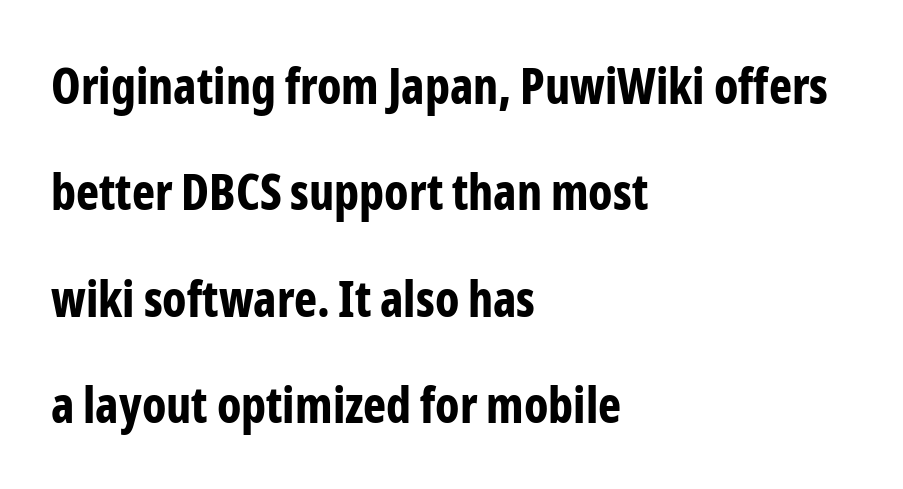
Q: Is the text bold? A: Yes.
Q: Is the text italic (slanted)? A: No, it is upright.
Q: Is the typeface a serif or a sans-serif typeface? A: Sans-serif.
Q: Is the text underlined? A: No.
Q: How is the paragraph aligned? A: Left-aligned.
Q: Is the spacing between letters normal or unusually wide? A: Normal.
Q: Is the spacing between lines tight, normal or loose? A: Loose.
Q: Width (condensed, normal, or wide)? A: Condensed.
Q: Stroke contrast? A: Low.
Q: x-height? A: Medium.
Q: Monospaced? A: No.
